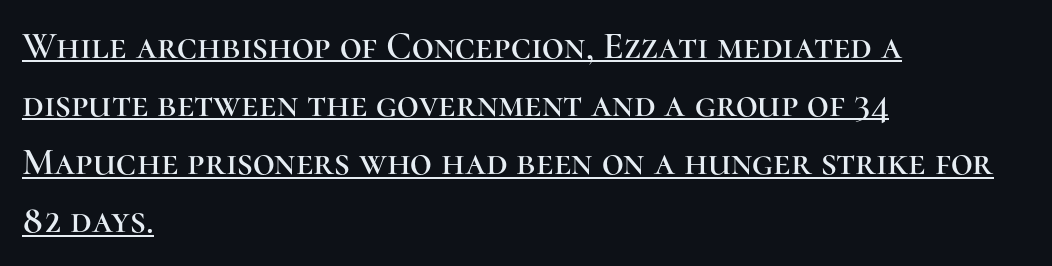
You could not count columns in this text — the font is proportionally spaced. A typesetter would call this zero additional tracking. Typeset ragged right — the left edge is the straight one. The space between consecutive lines is moderate.
